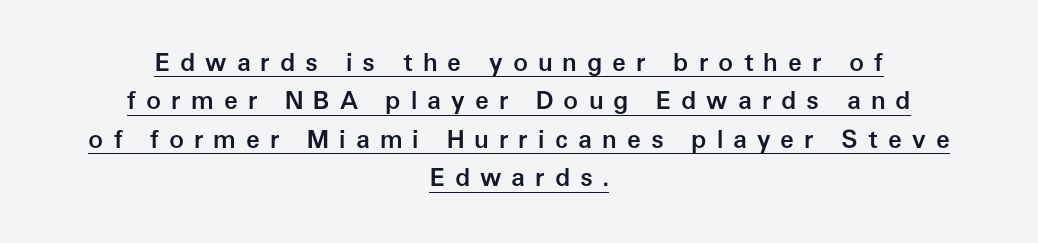
{"italic": "no", "bold": "semi", "underline": "yes", "align": "center", "line_spacing": "normal", "line_spacing_ratio": 1.54, "letter_spacing": "wide", "letter_spacing_em": 0.4, "glyph_px": 25}
